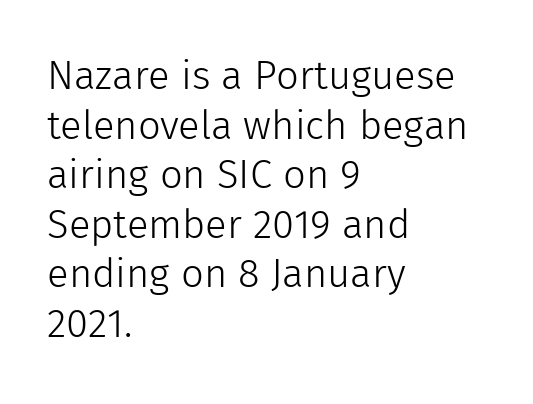
These lines stack with their left ends in a neat column. The font family rendered here belongs to the sans-serif group. Note the varied advance widths — an 'i' is clearly narrower than an 'm'. The gaps between neighbouring characters are ordinary and unremarkable. Characters remain perfectly vertical along every line.
